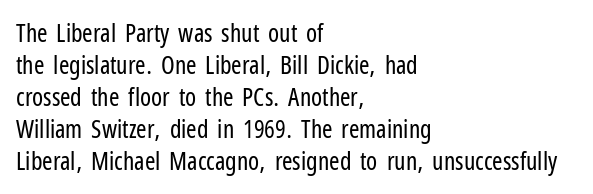
{"italic": "no", "bold": "no", "underline": "no", "align": "left", "line_spacing": "normal", "line_spacing_ratio": 1.28, "letter_spacing": "normal", "letter_spacing_em": 0.0, "glyph_px": 25}
